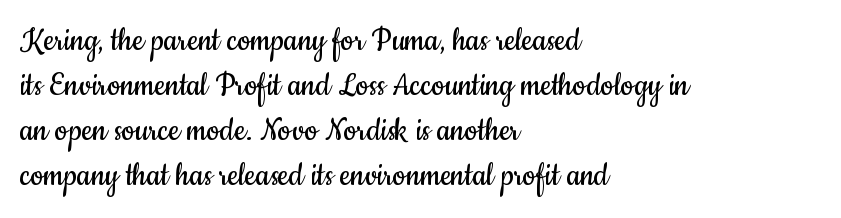
Q: Is the text bold? A: No.
Q: Is the text italic (slanted)? A: Yes.
Q: Is the typeface a serif or a sans-serif typeface? A: Sans-serif.
Q: Is the text underlined? A: No.
Q: How is the paragraph aligned? A: Left-aligned.
Q: Is the spacing between letters normal or unusually wide? A: Normal.
Q: Width (condensed, normal, or wide)? A: Condensed.
Q: Stroke contrast? A: Low.
Q: x-height? A: Small.
Q: Monospaced? A: No.
